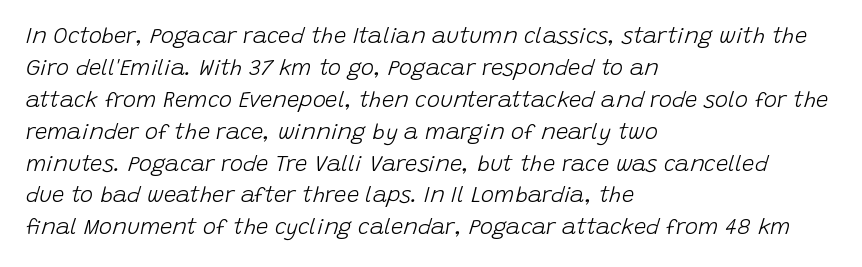
{"italic": "yes", "lean": "right", "slant_degrees": 15, "bold": "no", "underline": "no", "align": "left", "line_spacing": "normal", "line_spacing_ratio": 1.45, "letter_spacing": "normal", "letter_spacing_em": 0.0, "glyph_px": 22}
